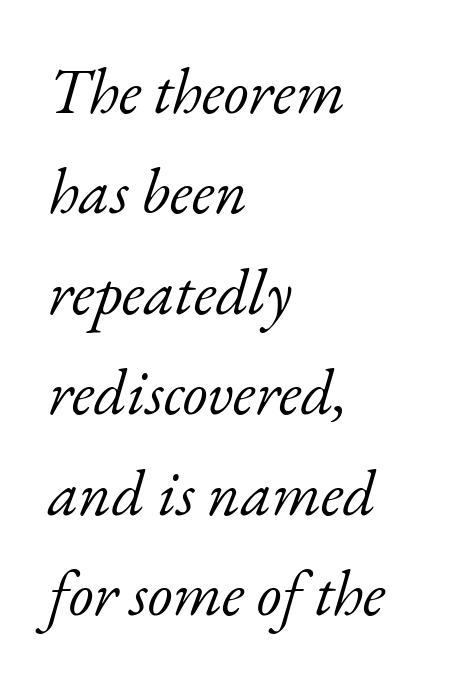
{"serif": "yes", "italic": "yes", "lean": "right", "slant_degrees": 17, "bold": "no", "weight": "light", "width": "normal", "stroke_contrast": "low", "x_height": "small", "monospaced": "no", "underline": "no", "align": "left", "line_spacing": "normal", "line_spacing_ratio": 1.57, "letter_spacing": "normal", "letter_spacing_em": 0.0, "glyph_px": 64}
